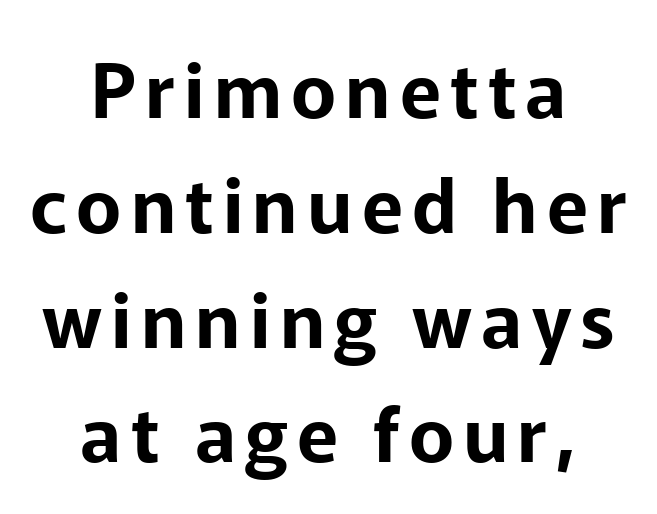
Q: Is the text italic (slanted)? A: No, it is upright.
Q: Is the typeface a serif or a sans-serif typeface? A: Sans-serif.
Q: Is the text underlined? A: No.
Q: How is the paragraph aligned? A: Centered.
Q: Is the spacing between lines tight, normal or loose? A: Normal.
Q: Width (condensed, normal, or wide)? A: Normal.
Q: Stroke contrast? A: Low.
Q: x-height? A: Medium.
Q: Monospaced? A: No.
